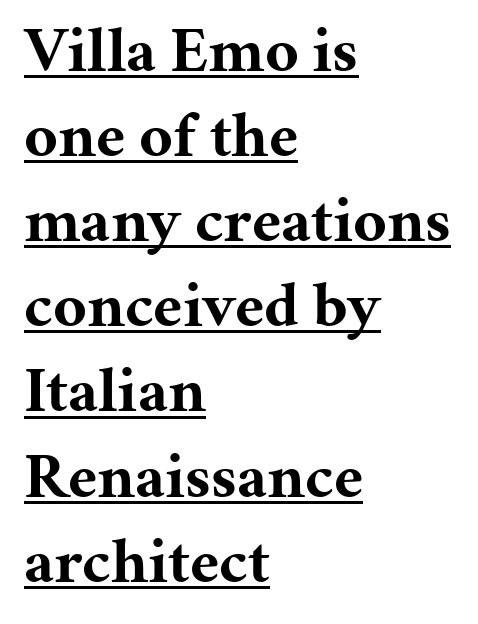
Caption: lettering with a line underneath. No italicization has been applied; the sample stays upright. Typeset ragged right — the left edge is the straight one. Tracking value appears to be zero — textbook default spacing. Compared with typical paragraphs, the rows here are spaced about the same.
